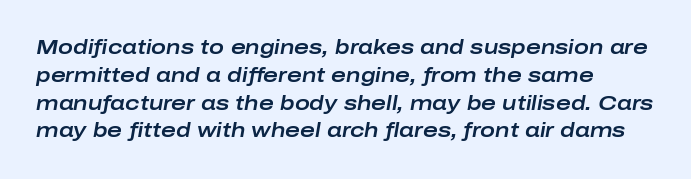
The baseline area is clear. The passage shown leans; its letterforms are oblique. The line-height multiplier appears to be the usual default. A typesetter would call this zero additional tracking.
